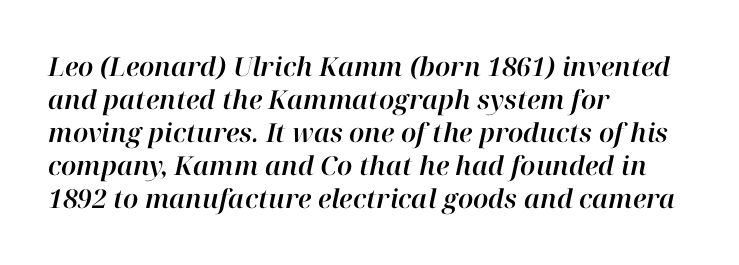
{"italic": "yes", "lean": "right", "slant_degrees": 12, "underline": "no", "align": "left", "line_spacing": "normal", "line_spacing_ratio": 1.27, "letter_spacing": "normal", "letter_spacing_em": 0.0, "glyph_px": 26}
